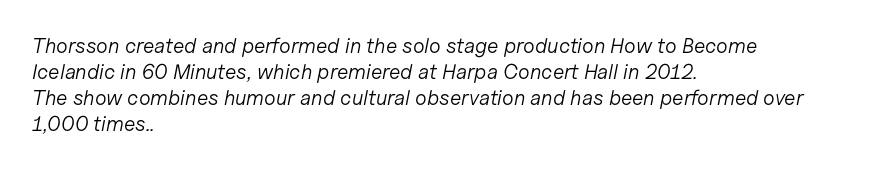
The glyphs are unaccompanied by any horizontal stroke below them. Left-aligned paragraph, ragged on the right. Weight: not bold — regular or lighter. You could call the tracking neutral — neither tight nor loose. It's the slanting kind of type.
